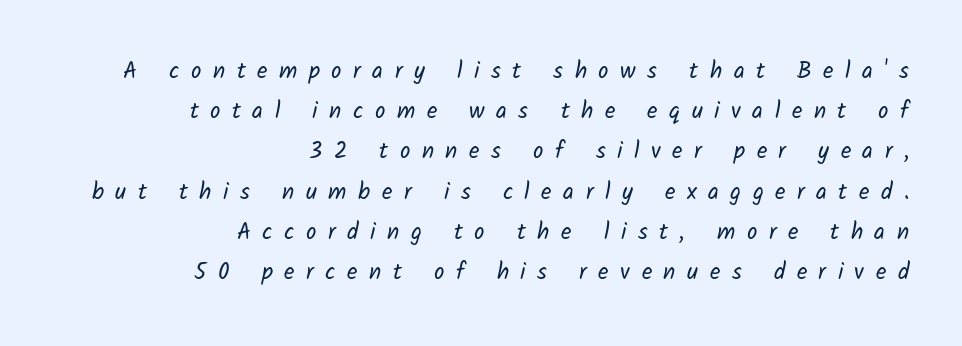
{"bold": "no", "underline": "no", "align": "right", "line_spacing_ratio": 1.75, "letter_spacing": "wide", "letter_spacing_em": 0.5, "glyph_px": 23}
